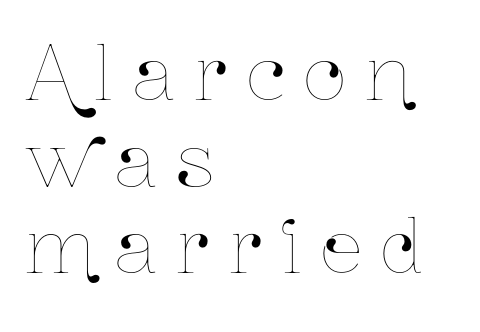
Q: Is the text italic (slanted)? A: No, it is upright.
Q: Is the text underlined? A: No.
Q: How is the paragraph aligned? A: Left-aligned.
Q: Is the spacing between letters normal or unusually wide? A: Unusually wide.
Q: Width (condensed, normal, or wide)? A: Condensed.
Q: Stroke contrast? A: Low.
Q: x-height? A: Medium.
Q: Monospaced? A: No.
